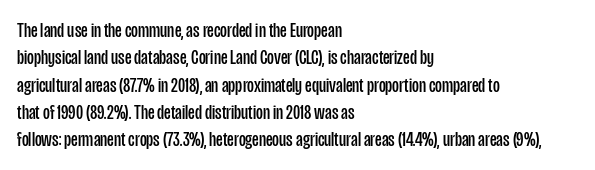
The image shows 21 px text type, upright; set left-aligned, normal line spacing (1.3x), normal letter spacing, not underlined.
